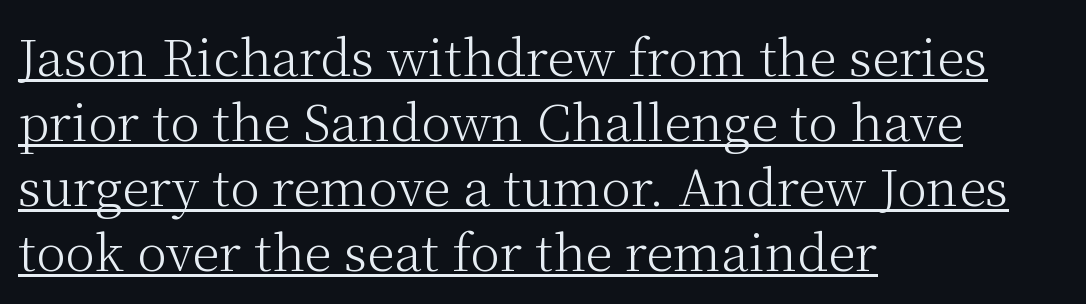
{"serif": "yes", "italic": "no", "bold": "no", "weight": "light", "width": "normal", "stroke_contrast": "medium", "x_height": "medium", "monospaced": "no", "underline": "yes", "align": "left", "line_spacing": "normal", "line_spacing_ratio": 1.3, "letter_spacing": "normal", "letter_spacing_em": 0.0, "glyph_px": 50}
